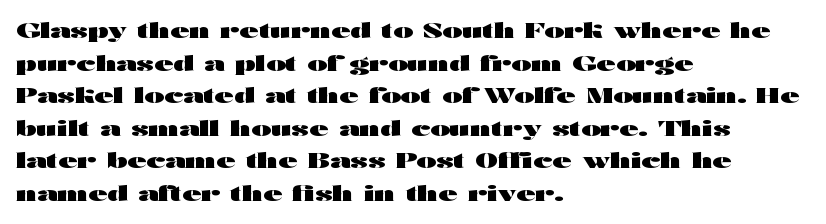
Q: Is the text bold? A: Yes.
Q: Is the text italic (slanted)? A: No, it is upright.
Q: Is the text underlined? A: No.
Q: How is the paragraph aligned? A: Left-aligned.
Q: Is the spacing between letters normal or unusually wide? A: Normal.
Q: Is the spacing between lines tight, normal or loose? A: Normal.
